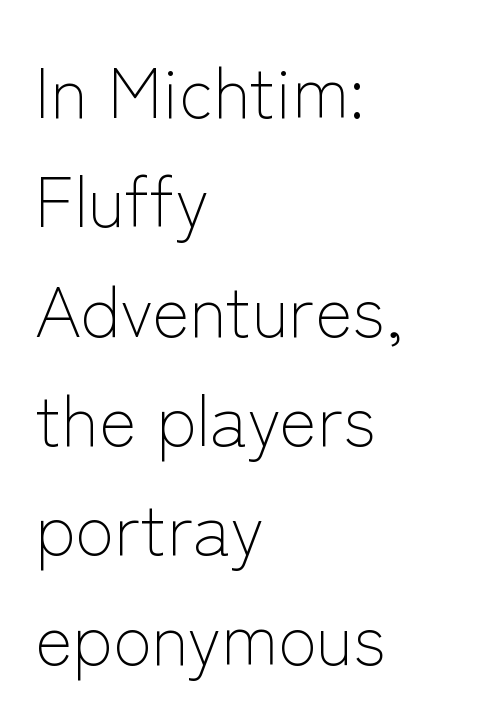
Q: Is the text bold? A: No.
Q: Is the text italic (slanted)? A: No, it is upright.
Q: Is the typeface a serif or a sans-serif typeface? A: Sans-serif.
Q: Is the text underlined? A: No.
Q: How is the paragraph aligned? A: Left-aligned.
Q: Is the spacing between letters normal or unusually wide? A: Normal.
Q: Is the spacing between lines tight, normal or loose? A: Normal.
Q: Width (condensed, normal, or wide)? A: Normal.
Q: Stroke contrast? A: Low.
Q: x-height? A: Medium.
Q: Monospaced? A: No.
